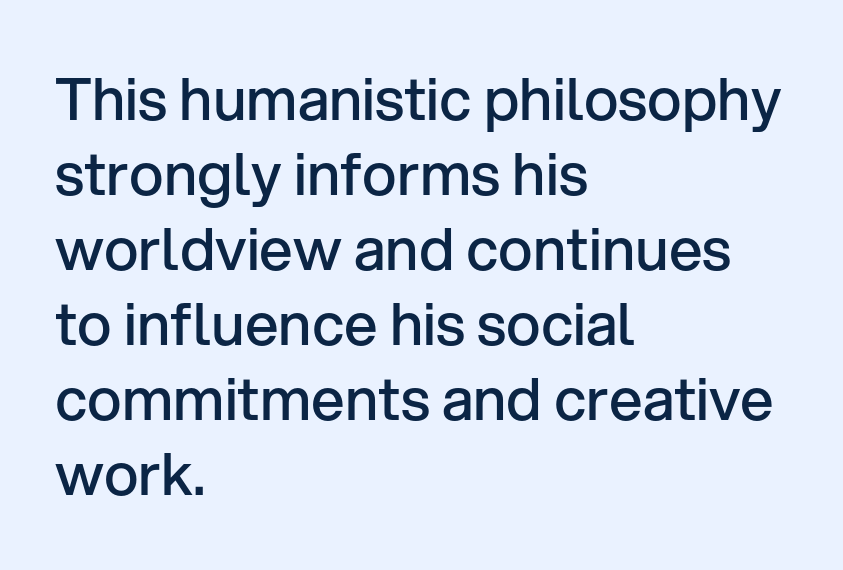
Typeset ragged right — the left edge is the straight one. Grotesque or geometric, the face here clearly has no serifs. Compared with typical paragraphs, the rows here are spaced about the same. Has an underline been added? It has not.
